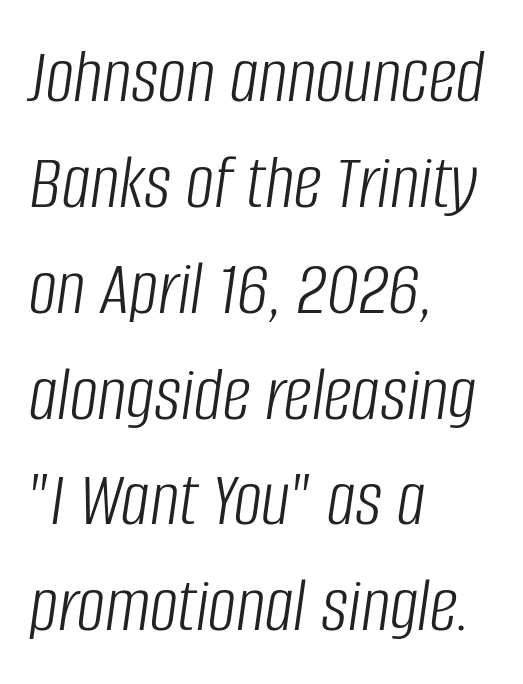
Q: Is the text bold? A: No.
Q: Is the text italic (slanted)? A: Yes, it leans right by about 8 degrees.
Q: Is the text underlined? A: No.
Q: How is the paragraph aligned? A: Left-aligned.
Q: Is the spacing between letters normal or unusually wide? A: Normal.
Q: Is the spacing between lines tight, normal or loose? A: Normal.
Q: Width (condensed, normal, or wide)? A: Condensed.
Q: Stroke contrast? A: Low.
Q: x-height? A: Large.
Q: Monospaced? A: No.
